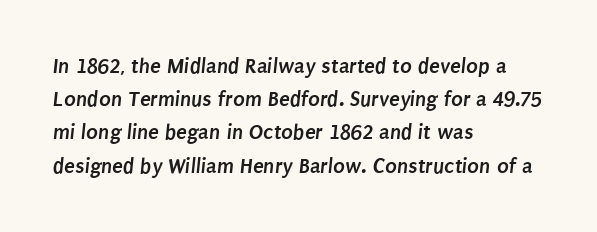
Where is the straight margin? On the left. Each row of text sits above clean, open space. Leading matches the norm, producing a regular column. The letters are bold, with thick, heavy strokes.
